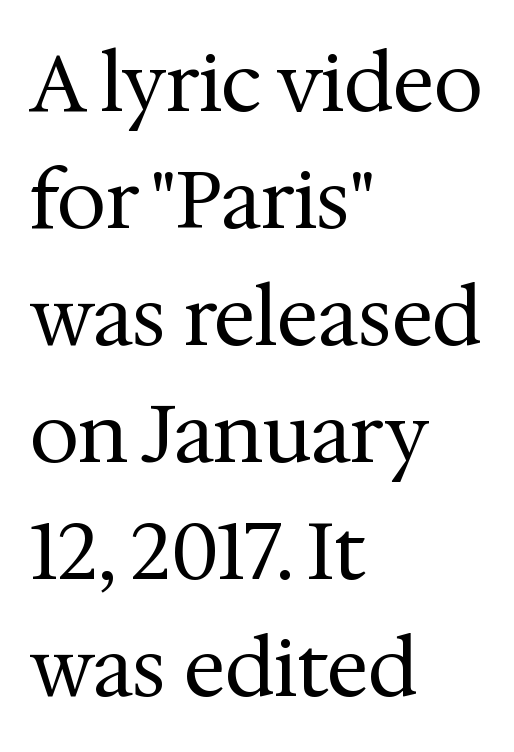
Q: Is the text bold? A: No.
Q: Is the text italic (slanted)? A: No, it is upright.
Q: Is the typeface a serif or a sans-serif typeface? A: Serif.
Q: Is the text underlined? A: No.
Q: How is the paragraph aligned? A: Left-aligned.
Q: Is the spacing between letters normal or unusually wide? A: Normal.
Q: Is the spacing between lines tight, normal or loose? A: Normal.
Q: Width (condensed, normal, or wide)? A: Normal.
Q: Stroke contrast? A: Medium.
Q: x-height? A: Medium.
Q: Monospaced? A: No.
